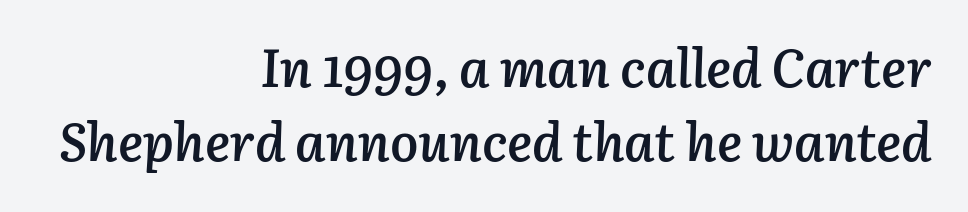
{"italic": "yes", "lean": "right", "slant_degrees": 3, "bold": "semi", "weight": "semibold", "width": "normal", "stroke_contrast": "low", "x_height": "medium", "monospaced": "no", "underline": "no", "align": "right", "line_spacing": "normal", "line_spacing_ratio": 1.4, "letter_spacing": "normal", "letter_spacing_em": 0.0, "glyph_px": 53}
